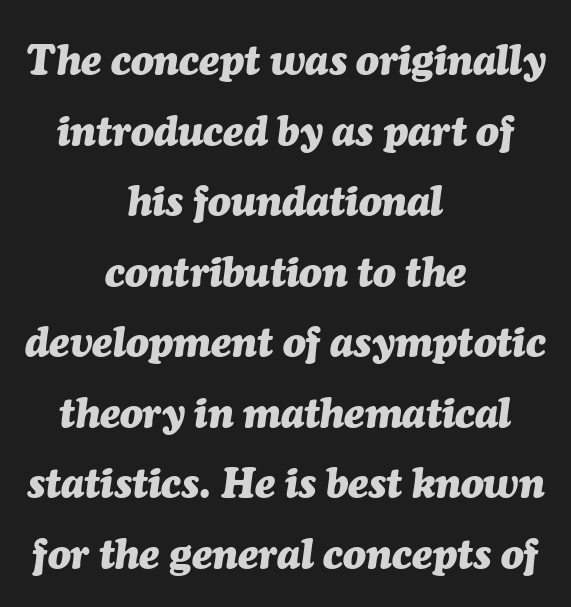
Q: Is the text bold? A: Yes.
Q: Is the text italic (slanted)? A: Yes, it leans right by about 7 degrees.
Q: Is the text underlined? A: No.
Q: How is the paragraph aligned? A: Centered.
Q: Is the spacing between letters normal or unusually wide? A: Normal.
Q: Is the spacing between lines tight, normal or loose? A: Normal.
Q: Width (condensed, normal, or wide)? A: Normal.
Q: Stroke contrast? A: Medium.
Q: x-height? A: Medium.
Q: Monospaced? A: No.
